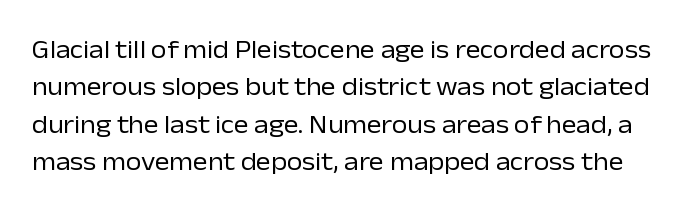
Style check: upright. Descenders are the only things crossing below the line. Stems here are at most as thick as an everyday book face. In terms of letterspacing, this is plain default setting. Vertical spacing — default.
